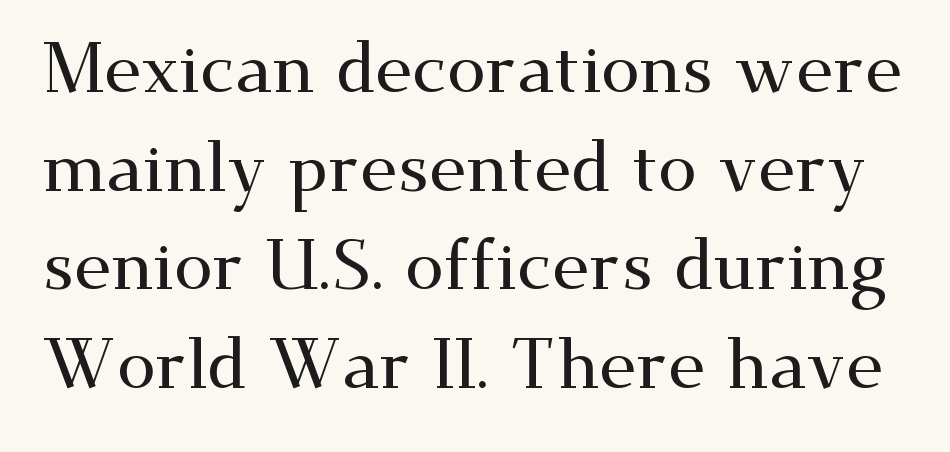
{"serif": "yes", "italic": "no", "width": "wide", "stroke_contrast": "medium", "x_height": "small", "monospaced": "no", "underline": "no", "line_spacing": "normal", "line_spacing_ratio": 1.41, "letter_spacing": "normal", "letter_spacing_em": 0.0, "glyph_px": 70}
